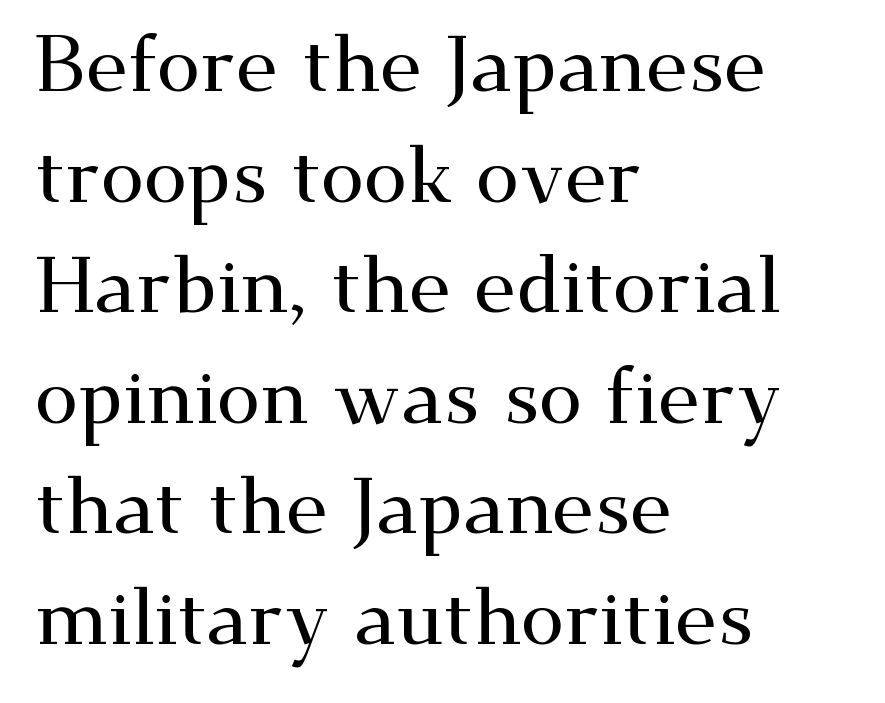
The image shows 79 px wide serif type, upright; set left-aligned, normal line spacing (1.4x), normal letter spacing, not underlined; medium stroke contrast and a small x-height.
